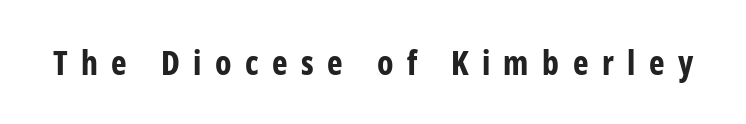
{"serif": "no", "italic": "no", "bold": "yes", "weight": "bold", "width": "condensed", "stroke_contrast": "low", "x_height": "medium", "monospaced": "no", "underline": "no", "letter_spacing": "wide", "letter_spacing_em": 0.41, "glyph_px": 33}
